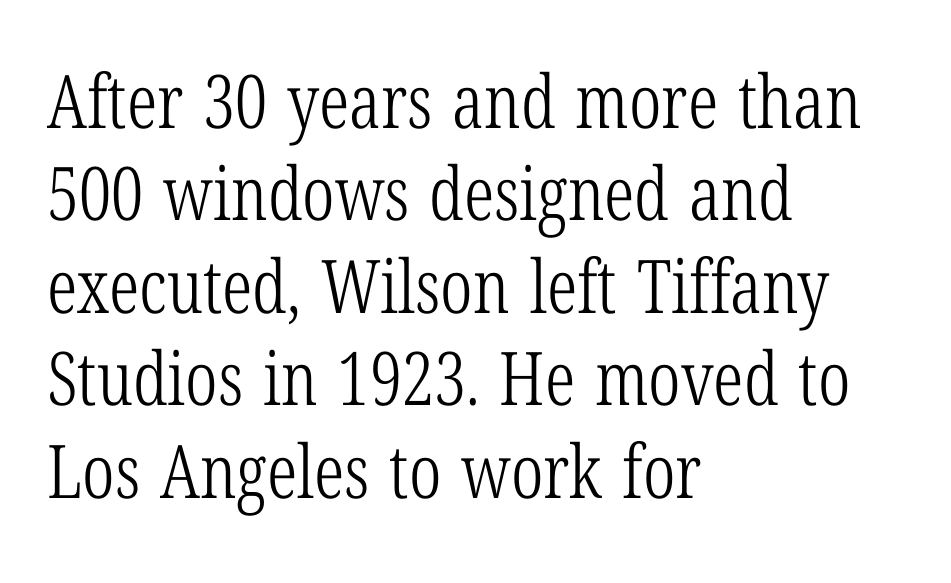
The designer went with a serif here, giving each stem small feet. Lines of text with bare space underneath. Here the designer chose a conventional face with non-uniform glyph widths. The lettering stays uniformly vertical, giving the passage a roman look. Notice how the passage keeps a crisp vertical edge on the left only.
